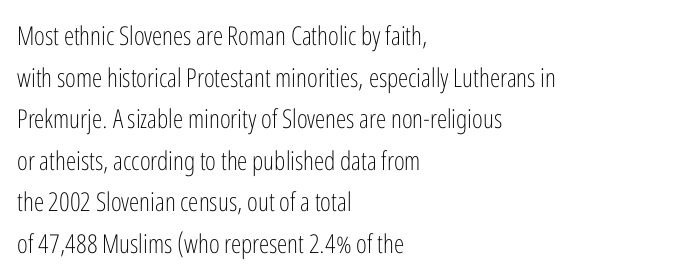
Q: Is the text bold? A: No.
Q: Is the text italic (slanted)? A: No, it is upright.
Q: Is the text underlined? A: No.
Q: How is the paragraph aligned? A: Left-aligned.
Q: Is the spacing between letters normal or unusually wide? A: Normal.
Q: Is the spacing between lines tight, normal or loose? A: Normal.
